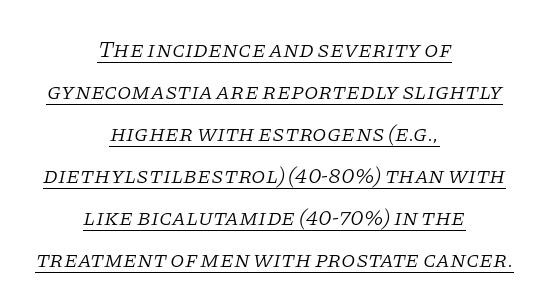
Every word sits above its own underline. Would a proofreader flag this as italicized? Yes. This rendering uses center alignment, leaving both contours irregular but symmetric. Words appear dense and cohesive because spacing is normal.
